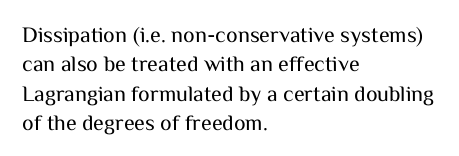
{"italic": "no", "bold": "no", "underline": "no", "align": "left", "line_spacing": "normal", "line_spacing_ratio": 1.34, "letter_spacing": "normal", "letter_spacing_em": 0.0, "glyph_px": 22}
